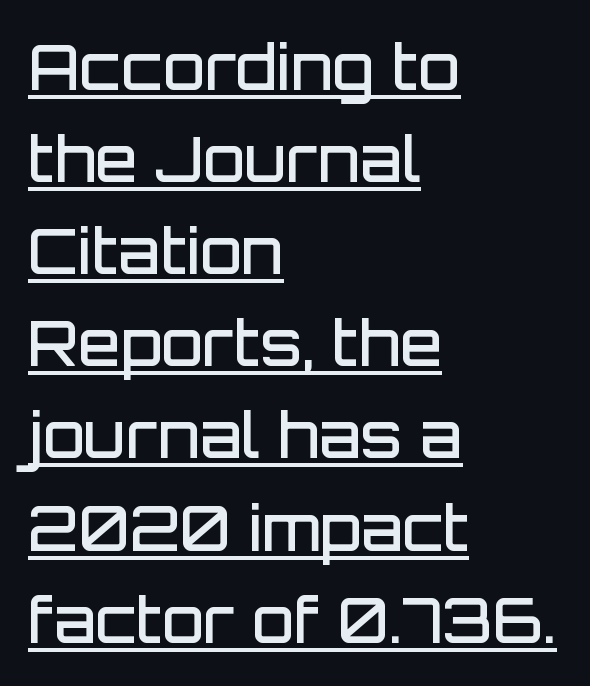
{"serif": "no", "italic": "no", "bold": "semi", "weight": "semibold", "width": "normal", "stroke_contrast": "low", "x_height": "large", "monospaced": "no", "underline": "yes", "align": "left", "line_spacing": "normal", "line_spacing_ratio": 1.51, "letter_spacing": "normal", "letter_spacing_em": 0.0, "glyph_px": 61}
